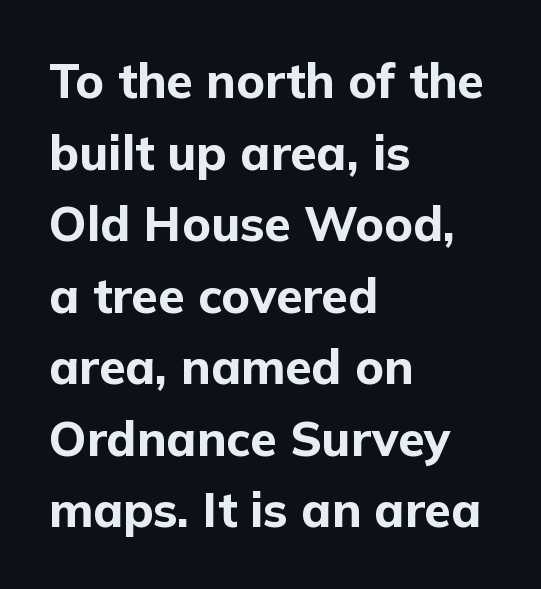
Line spacing here is normal. Tracking value appears to be zero — textbook default spacing. One-word summary of the alignment: left. A full-strength bold gives these letters their thick strokes.
